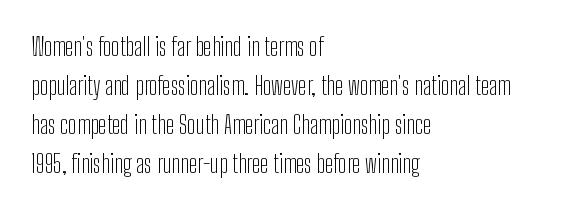
The image shows 25 px text type, upright; set left-aligned, normal line spacing (1.56x), normal letter spacing, not underlined.
